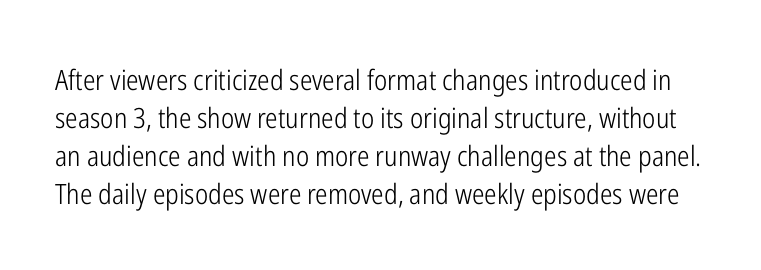
Observe the ordinary spacing: letters are neighbours, not strangers. Is the type heavy? It reads as light-to-regular instead. This rendering features lettering with no underline. Reading down the column, the eye jumps a familiar distance to each next line. Varying glyph widths throughout — classic text-font behaviour. These lines are composed in type without serifs.
